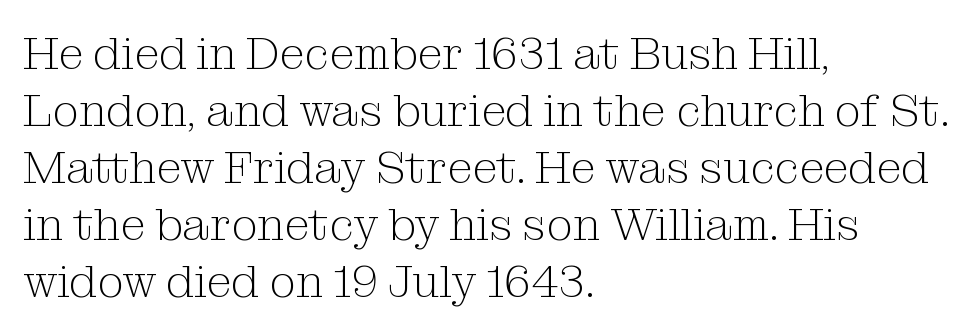
{"serif": "yes", "italic": "no", "bold": "no", "weight": "light", "width": "normal", "stroke_contrast": "medium", "x_height": "medium", "monospaced": "no", "underline": "no", "align": "left", "line_spacing_ratio": 1.24, "letter_spacing": "normal", "letter_spacing_em": 0.0, "glyph_px": 46}
